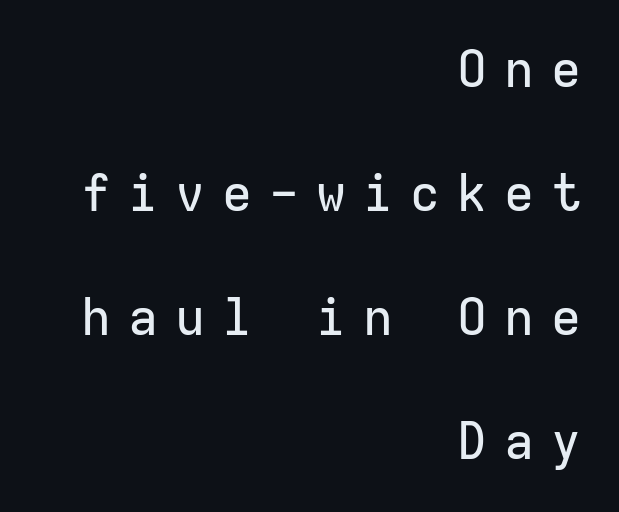
Q: Is the text italic (slanted)? A: No, it is upright.
Q: Is the typeface a serif or a sans-serif typeface? A: Sans-serif.
Q: Is the text underlined? A: No.
Q: How is the paragraph aligned? A: Right-aligned.
Q: Is the spacing between letters normal or unusually wide? A: Unusually wide.
Q: Is the spacing between lines tight, normal or loose? A: Loose.
Q: Width (condensed, normal, or wide)? A: Normal.
Q: Stroke contrast? A: Low.
Q: x-height? A: Medium.
Q: Monospaced? A: Yes.
